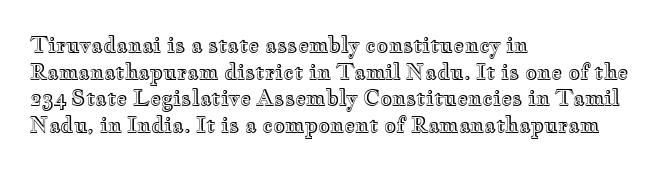
Q: Is the text italic (slanted)? A: No, it is upright.
Q: Is the text underlined? A: No.
Q: How is the paragraph aligned? A: Left-aligned.
Q: Is the spacing between letters normal or unusually wide? A: Normal.
Q: Is the spacing between lines tight, normal or loose? A: Normal.
